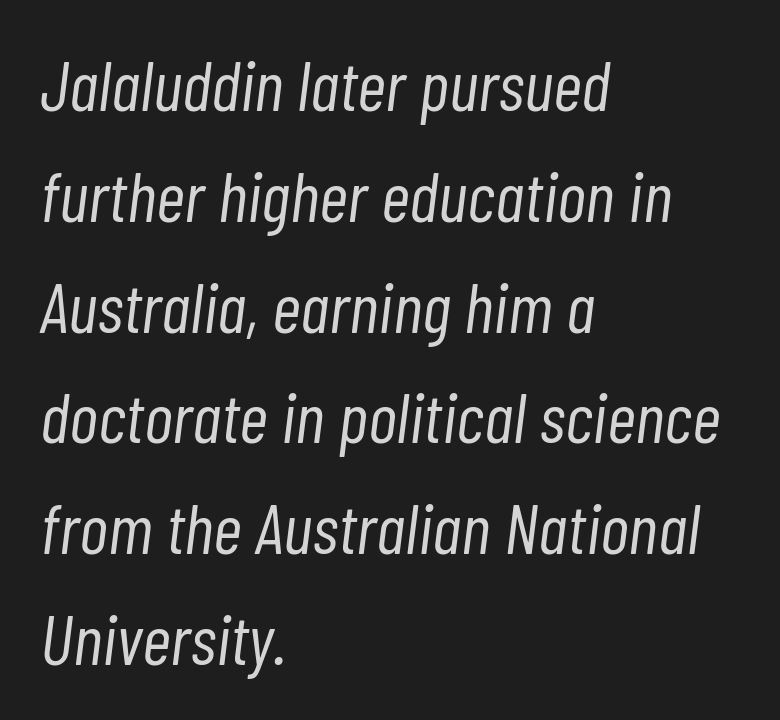
Weight: not bold — regular or lighter. The zone under the glyphs is completely vacant. Is the block centered? No — it sits flush against the left margin. The letters advance in unequal steps, a hallmark of proportional type. In terms of letterspacing, this is plain default setting. Posture: slanted.
